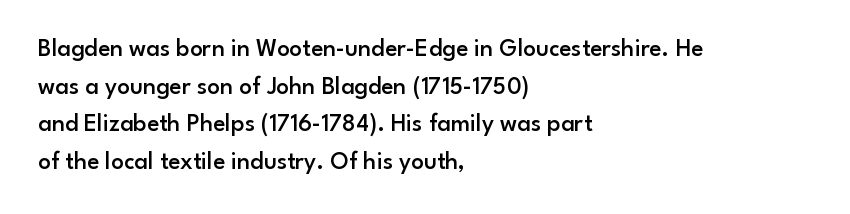
{"italic": "no", "bold": "semi", "underline": "no", "align": "left", "line_spacing": "normal", "line_spacing_ratio": 1.51, "letter_spacing": "normal", "letter_spacing_em": 0.0, "glyph_px": 25}
